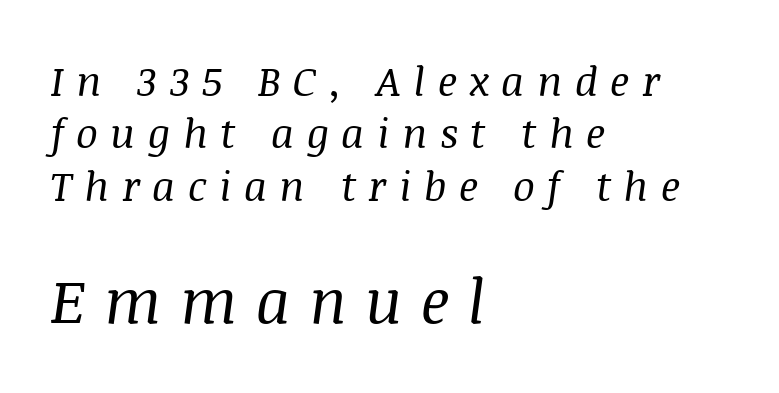
Line spacing here is normal. When letters slant like this, we call the style italic. The tracking reads as deliberately expanded to a designer's eye. Typesetter's note — lower block bumped up in size, upper block left smaller. No heavy texture on the line: the type isn't bold.
